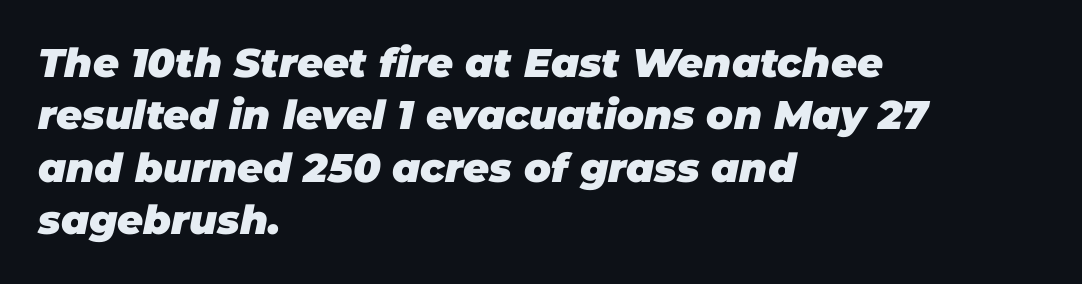
Q: Is the text bold? A: Yes.
Q: Is the text italic (slanted)? A: Yes, it leans right by about 11 degrees.
Q: Is the text underlined? A: No.
Q: How is the paragraph aligned? A: Left-aligned.
Q: Is the spacing between letters normal or unusually wide? A: Normal.
Q: Is the spacing between lines tight, normal or loose? A: Normal.
Q: Width (condensed, normal, or wide)? A: Normal.
Q: Stroke contrast? A: Low.
Q: x-height? A: Large.
Q: Monospaced? A: No.
